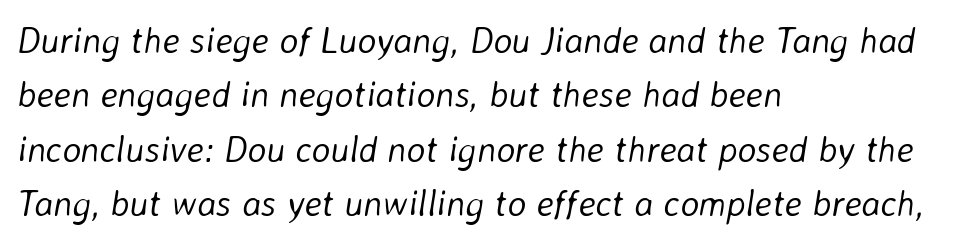
The image shows 36 px light type, italic (leaning right); set left-aligned, normal line spacing (1.51x), normal letter spacing, not underlined; low stroke contrast and a medium x-height.
